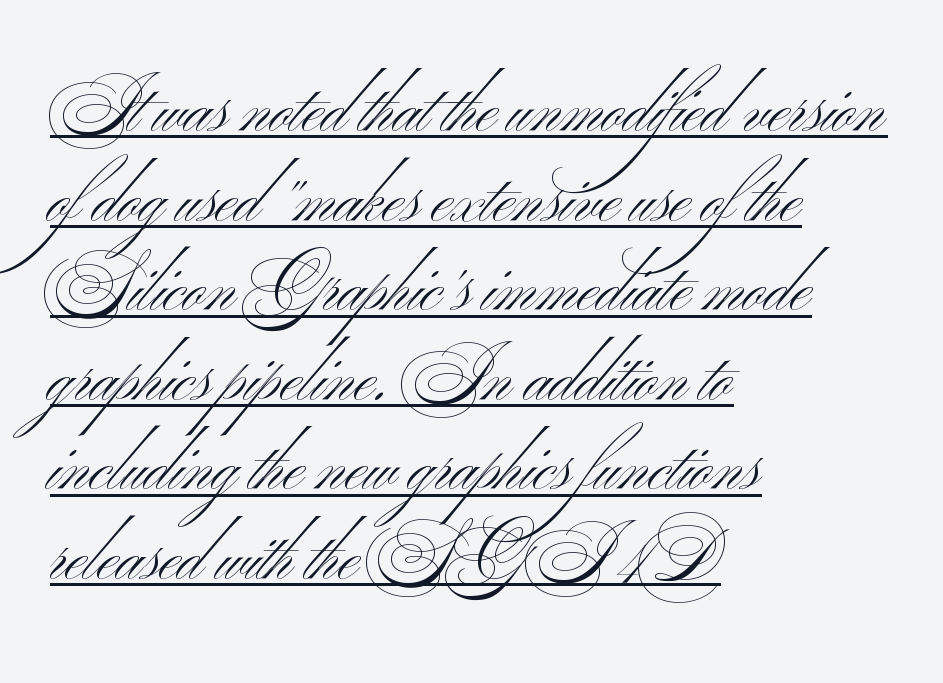
Q: Is the text bold? A: No.
Q: Is the typeface a serif or a sans-serif typeface? A: Sans-serif.
Q: Is the text underlined? A: Yes.
Q: How is the paragraph aligned? A: Left-aligned.
Q: Is the spacing between letters normal or unusually wide? A: Normal.
Q: Is the spacing between lines tight, normal or loose? A: Normal.
Q: Width (condensed, normal, or wide)? A: Wide.
Q: Stroke contrast? A: Medium.
Q: x-height? A: Small.
Q: Monospaced? A: No.
